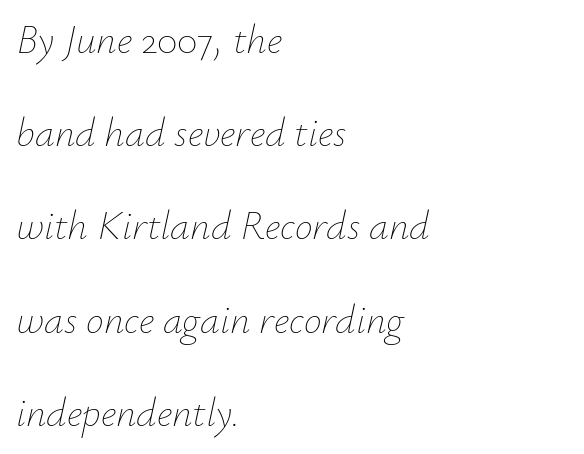
Q: Is the text bold? A: No.
Q: Is the text italic (slanted)? A: Yes, it leans right by about 12 degrees.
Q: Is the text underlined? A: No.
Q: How is the paragraph aligned? A: Left-aligned.
Q: Is the spacing between letters normal or unusually wide? A: Normal.
Q: Is the spacing between lines tight, normal or loose? A: Loose.
Q: Width (condensed, normal, or wide)? A: Normal.
Q: Stroke contrast? A: Low.
Q: x-height? A: Small.
Q: Monospaced? A: No.
